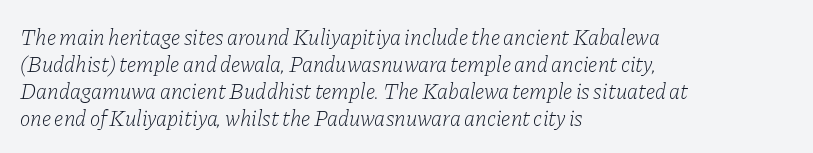
{"italic": "yes", "lean": "right", "slant_degrees": 11, "bold": "no", "underline": "no", "align": "left", "line_spacing_ratio": 1.22, "letter_spacing": "normal", "letter_spacing_em": 0.0, "glyph_px": 22}
